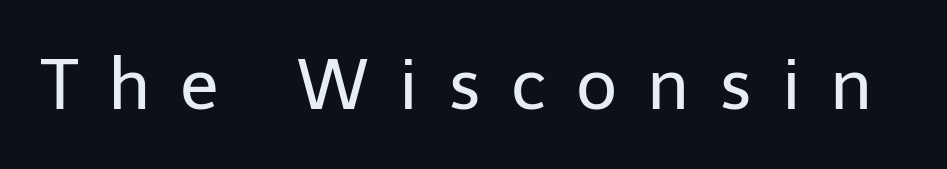
Spacing verdict: proportional, widths tailored to each character. Vertical stems look standard width or narrower in stroke. In terms of posture, this sample is upright. This is sans-serif lettering, the kind often seen on screens and signage.
